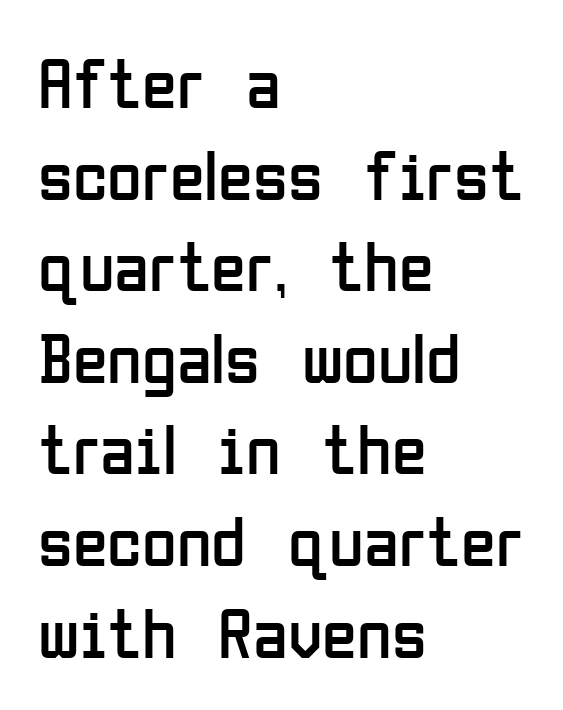
The image shows 71 px regular-weight, condensed sans-serif type, upright; set left-aligned, normal line spacing (1.29x), normal letter spacing, not underlined; low stroke contrast and a medium x-height.
